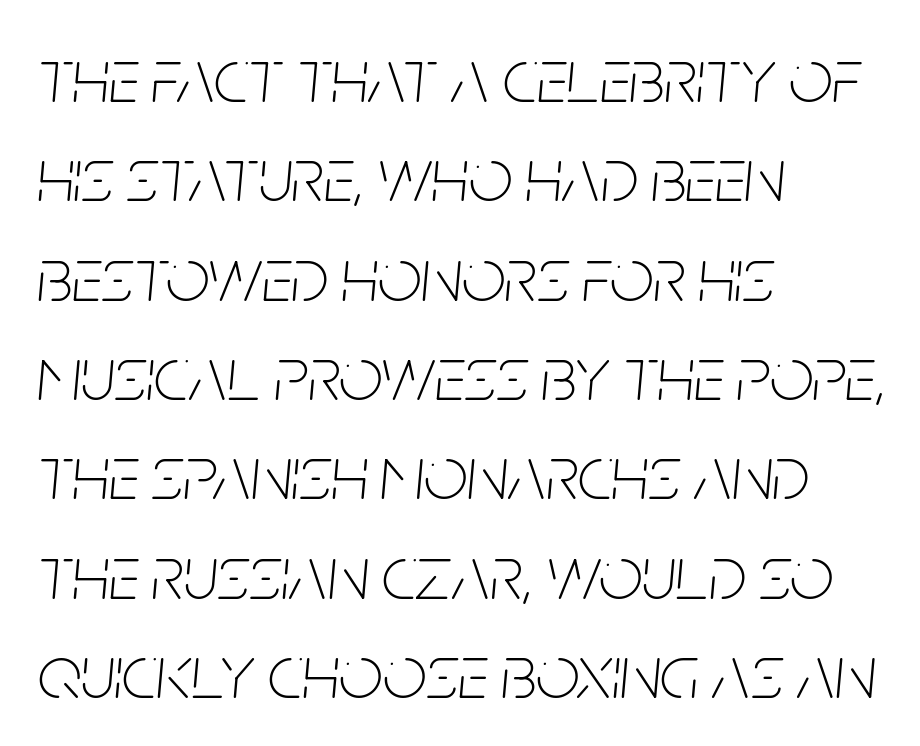
Q: Is the text bold? A: No.
Q: Is the text italic (slanted)? A: Yes, it leans right by about 5 degrees.
Q: Is the text underlined? A: No.
Q: How is the paragraph aligned? A: Left-aligned.
Q: Is the spacing between letters normal or unusually wide? A: Normal.
Q: Is the spacing between lines tight, normal or loose? A: Normal.
Q: Width (condensed, normal, or wide)? A: Condensed.
Q: Stroke contrast? A: Low.
Q: x-height? A: Large.
Q: Monospaced? A: No.
